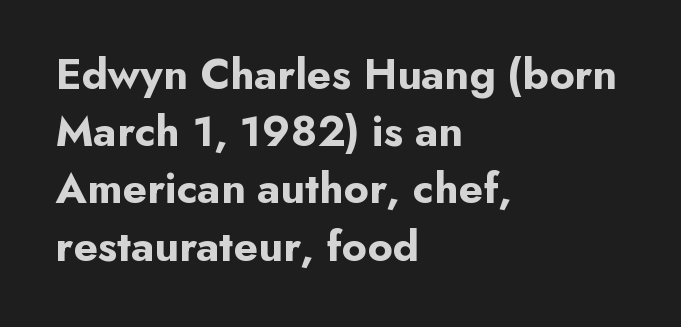
The image shows 44 px bold sans-serif type, upright; set left-aligned, normal line spacing (1.3x), normal letter spacing, not underlined; low stroke contrast and a small x-height.
